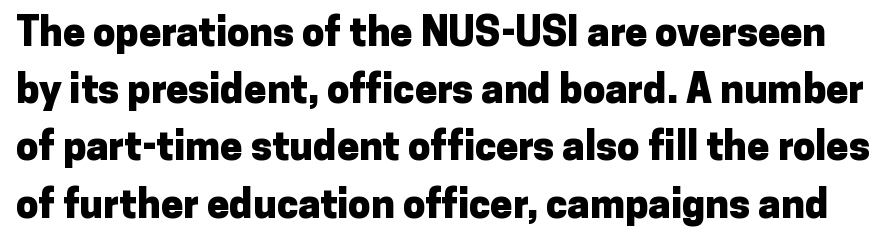
{"serif": "no", "italic": "no", "bold": "yes", "weight": "heavy", "width": "normal", "stroke_contrast": "low", "x_height": "medium", "monospaced": "no", "underline": "no", "line_spacing": "normal", "line_spacing_ratio": 1.43, "letter_spacing": "normal", "letter_spacing_em": 0.0, "glyph_px": 40}
